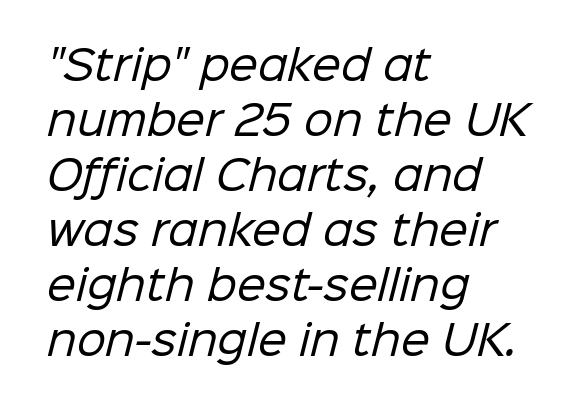
The type is set solid horizontally, with unmodified tracking. Leading matches the norm, producing a regular column. These lines are rendered in a variable-pitch font. A clean baseline with only descenders dipping below it. On a weight scale, this lands at 450 or below.
